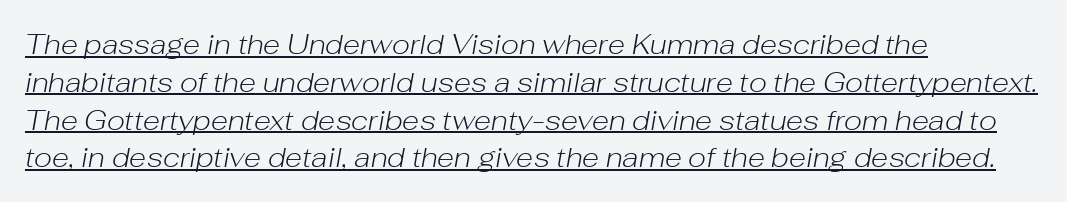
{"italic": "yes", "lean": "right", "slant_degrees": 10, "bold": "no", "weight": "light", "width": "normal", "stroke_contrast": "low", "x_height": "medium", "monospaced": "no", "underline": "yes", "align": "left", "line_spacing": "normal", "line_spacing_ratio": 1.35, "letter_spacing": "normal", "letter_spacing_em": 0.0, "glyph_px": 28}
